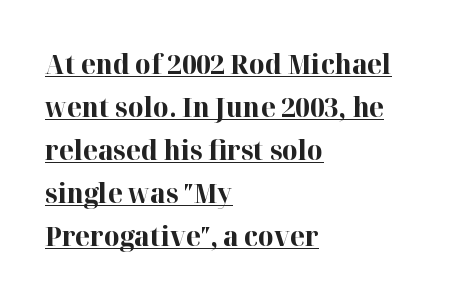
Caption: lettering with a line underneath. This rendering leaves character spacing at its baseline value. Set as a true bold cut, around the 700 mark. The block of text has a typical density, with ordinary space between rows. Where is the straight margin? On the left.
